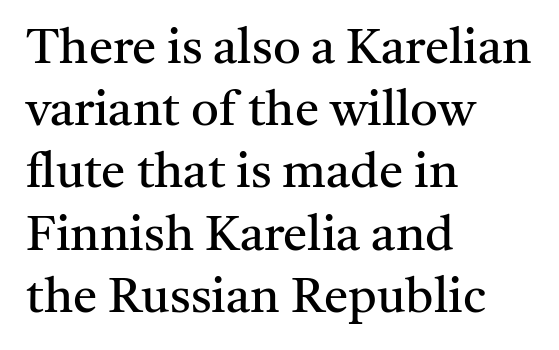
The image shows 49 px regular-weight serif type, upright; set left-aligned, normal line spacing (1.27x), normal letter spacing, not underlined; medium stroke contrast and a medium x-height.
